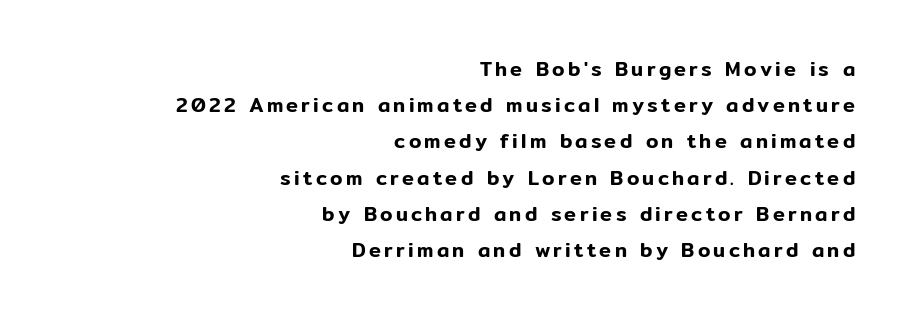
The image shows 20 px text type, upright; set right-aligned, line spacing 1.81x, not underlined.
